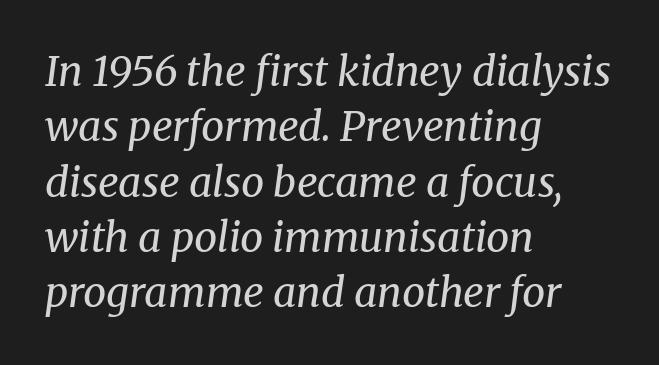
{"serif": "yes", "italic": "yes", "lean": "right", "slant_degrees": 8, "bold": "no", "weight": "regular", "width": "normal", "stroke_contrast": "medium", "x_height": "medium", "monospaced": "no", "underline": "no", "align": "left", "line_spacing": "normal", "line_spacing_ratio": 1.35, "letter_spacing": "normal", "letter_spacing_em": 0.0, "glyph_px": 41}
